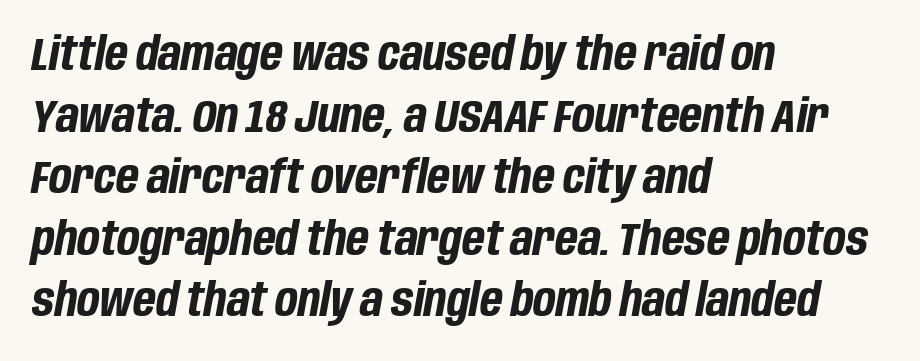
Q: Is the text bold? A: Yes.
Q: Is the text italic (slanted)? A: Yes, it leans right by about 10 degrees.
Q: Is the text underlined? A: No.
Q: How is the paragraph aligned? A: Left-aligned.
Q: Is the spacing between letters normal or unusually wide? A: Normal.
Q: Is the spacing between lines tight, normal or loose? A: Normal.
Q: Width (condensed, normal, or wide)? A: Condensed.
Q: Stroke contrast? A: Low.
Q: x-height? A: Large.
Q: Monospaced? A: No.
